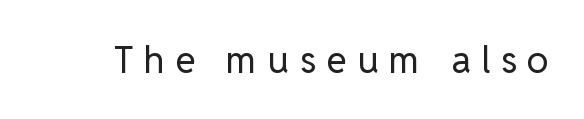
{"serif": "no", "italic": "no", "bold": "no", "weight": "regular", "width": "normal", "stroke_contrast": "low", "x_height": "medium", "monospaced": "no", "underline": "no", "letter_spacing": "wide", "letter_spacing_em": 0.29, "glyph_px": 37}
